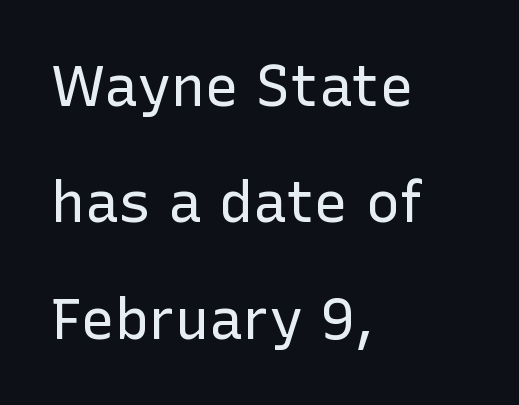
No letter is thick-stroked: the sample isn't bold. The rendering keeps characters at their native spacing. Anything drawn beneath the words? Only blank space. Style check: upright.
